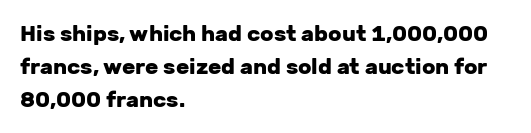
Nobody touched the tracking dial on this one. Alignment: flush left. Tall strokes in this sample are plumb rather than angled. Weight: bold.
